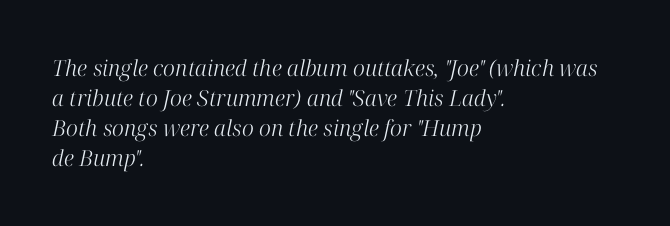
The rendering anchors every line to the left-hand side. Nothing unusual about the tracking: characters are spaced as the font intends. Each row of text sits above clean, open space. When letters slant like this, we call the style italic. The lines sit at an ordinary, default distance from one another. Weight: not bold — regular or lighter.
